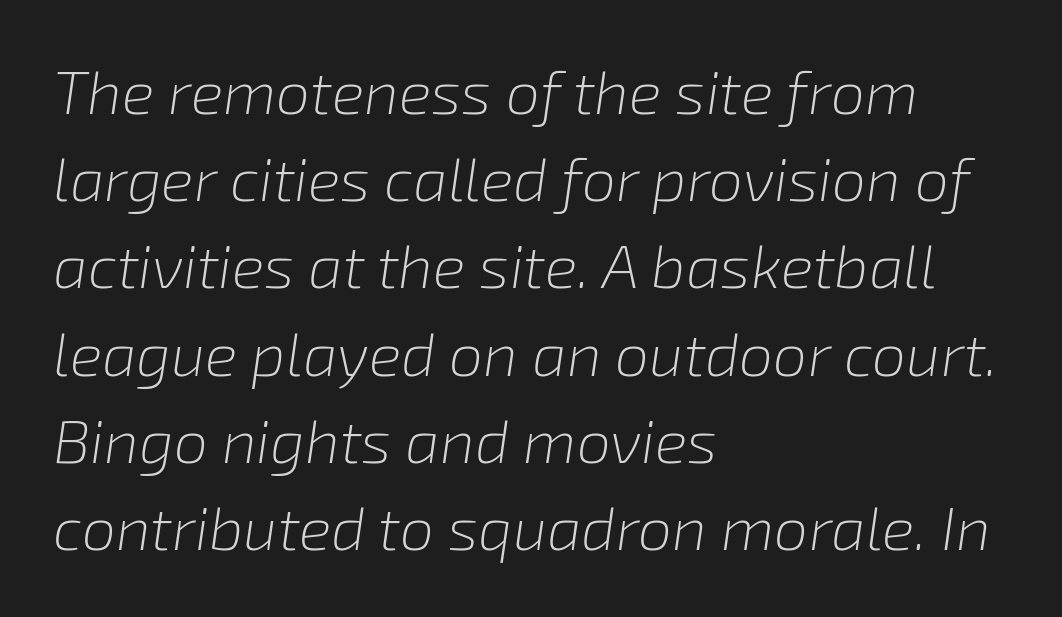
The image shows 61 px light type, italic (leaning right); set left-aligned, normal line spacing (1.43x), normal letter spacing, not underlined; low stroke contrast and a medium x-height.
